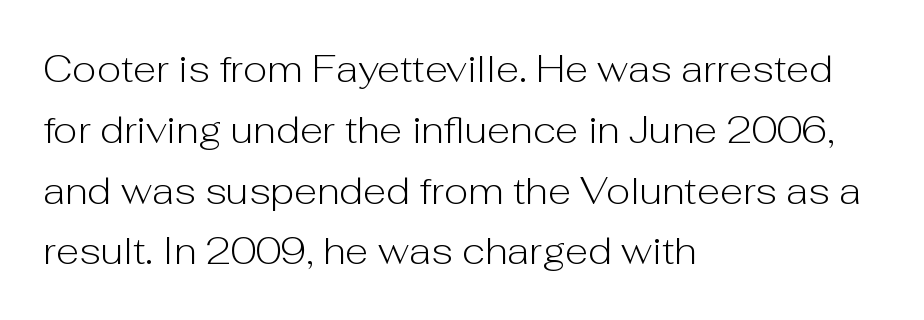
Q: Is the text bold? A: No.
Q: Is the text italic (slanted)? A: No, it is upright.
Q: Is the typeface a serif or a sans-serif typeface? A: Sans-serif.
Q: Is the text underlined? A: No.
Q: How is the paragraph aligned? A: Left-aligned.
Q: Is the spacing between letters normal or unusually wide? A: Normal.
Q: Is the spacing between lines tight, normal or loose? A: Normal.
Q: Width (condensed, normal, or wide)? A: Normal.
Q: Stroke contrast? A: Low.
Q: x-height? A: Medium.
Q: Monospaced? A: No.
